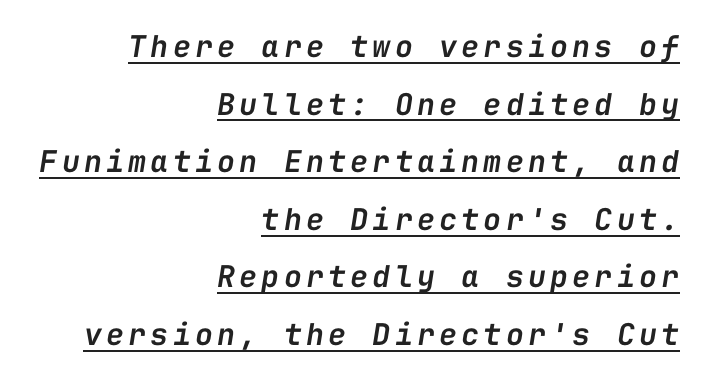
{"italic": "yes", "lean": "right", "slant_degrees": 9, "bold": "semi", "weight": "semibold", "width": "normal", "stroke_contrast": "low", "x_height": "medium", "monospaced": "yes", "underline": "yes", "align": "right", "line_spacing": "loose", "line_spacing_ratio": 1.92, "glyph_px": 30}
